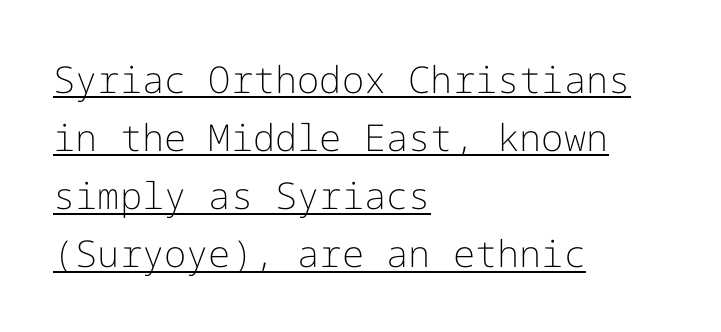
The image shows 37 px light sans-serif type, upright; set left-aligned, normal line spacing (1.57x), normal letter spacing, underlined; low stroke contrast and a medium x-height.
